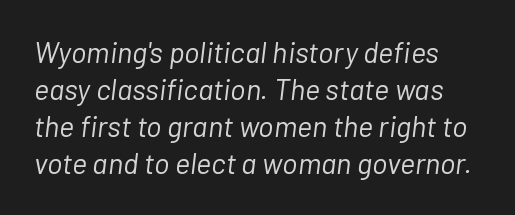
{"italic": "yes", "lean": "right", "slant_degrees": 7, "bold": "no", "weight": "light", "width": "normal", "stroke_contrast": "low", "x_height": "medium", "monospaced": "no", "underline": "no", "line_spacing": "normal", "line_spacing_ratio": 1.28, "letter_spacing": "normal", "letter_spacing_em": 0.0, "glyph_px": 29}
